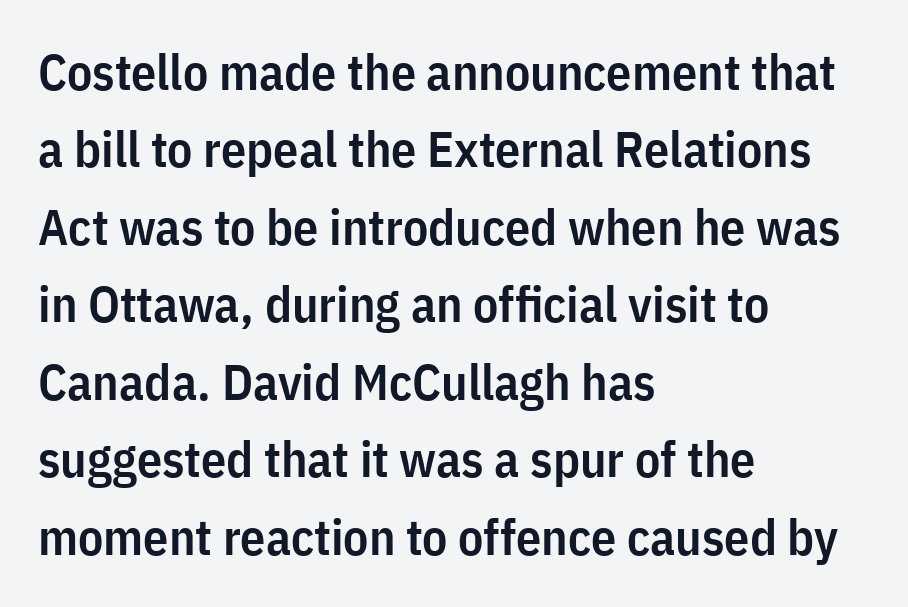
{"serif": "no", "italic": "no", "bold": "semi", "weight": "semibold", "width": "condensed", "stroke_contrast": "low", "x_height": "medium", "monospaced": "no", "underline": "no", "align": "left", "line_spacing": "normal", "line_spacing_ratio": 1.55, "letter_spacing": "normal", "letter_spacing_em": 0.0, "glyph_px": 50}
